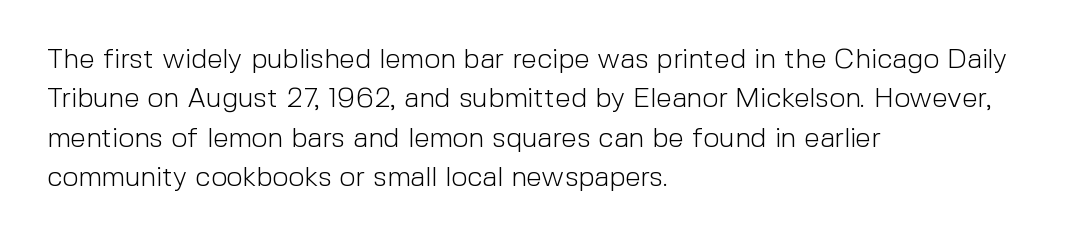
The image shows 28 px light sans-serif type, upright; set left-aligned, normal line spacing (1.41x), normal letter spacing, not underlined; a medium x-height.
